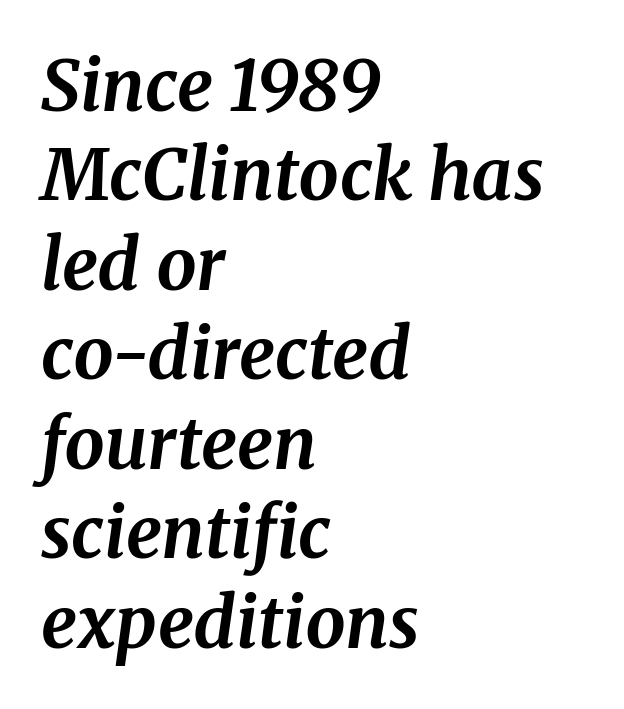
{"serif": "yes", "italic": "yes", "lean": "right", "slant_degrees": 8, "bold": "yes", "weight": "bold", "width": "normal", "stroke_contrast": "medium", "x_height": "medium", "monospaced": "no", "underline": "no", "align": "left", "line_spacing": "normal", "line_spacing_ratio": 1.26, "letter_spacing": "normal", "letter_spacing_em": 0.0, "glyph_px": 71}
